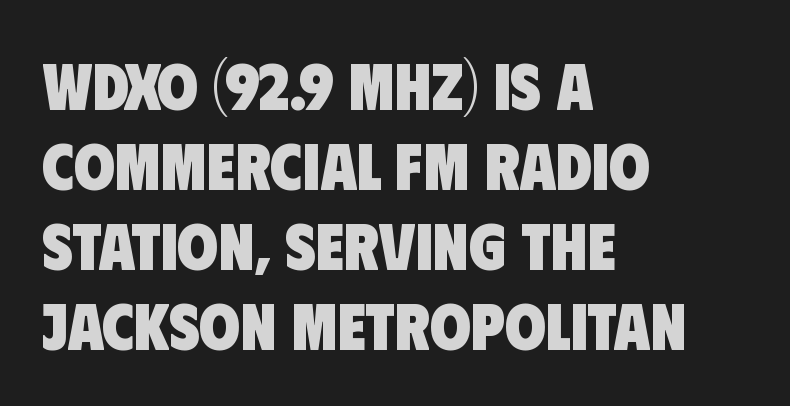
Q: Is the text bold? A: Yes.
Q: Is the typeface a serif or a sans-serif typeface? A: Sans-serif.
Q: Is the text underlined? A: No.
Q: How is the paragraph aligned? A: Left-aligned.
Q: Is the spacing between letters normal or unusually wide? A: Normal.
Q: Width (condensed, normal, or wide)? A: Condensed.
Q: Stroke contrast? A: Low.
Q: x-height? A: Large.
Q: Monospaced? A: No.
